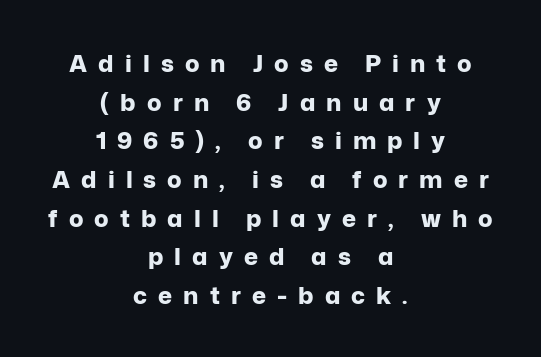
In CSS terms this would be text-align: center. Spacing between characters has been opened up far beyond the box default. The typesetting leans heavy: a genuine bold. Evenly set lines give the paragraph a standard silhouette. The axis of the letterforms is exactly vertical.
